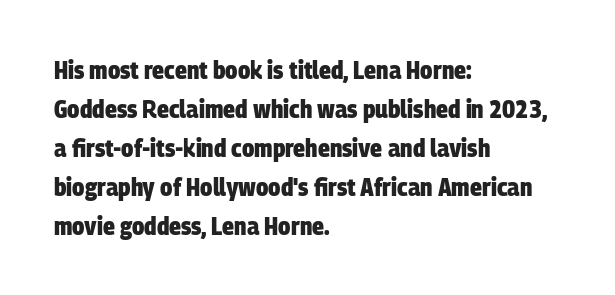
Q: Is the text bold? A: Yes.
Q: Is the text underlined? A: No.
Q: How is the paragraph aligned? A: Left-aligned.
Q: Is the spacing between letters normal or unusually wide? A: Normal.
Q: Is the spacing between lines tight, normal or loose? A: Normal.
